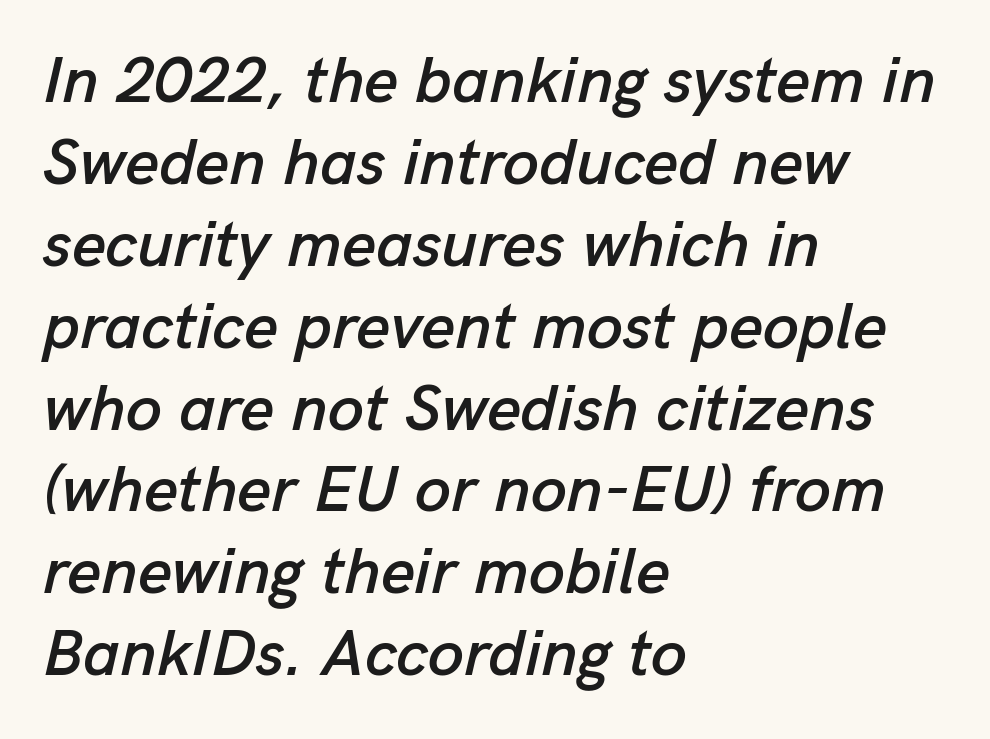
In terms of leading, this rendering sits right in the middle. Line starts are locked; line ends wander. The glyphs look as if they've been sheared to an angle. The rendering uses natural spacing where letterforms have individual widths.
